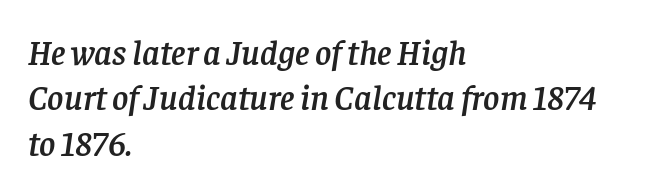
Between one letter and the next there's only the usual sliver of space. The passage shown is not underscored anywhere. The ragged edge is on the right, which tells us the setting is flush left. The line-height multiplier appears to be the usual default. Proportional: the letters do not fall into vertical columns. Little horizontal feet cap the strokes, marking this as serif type.
